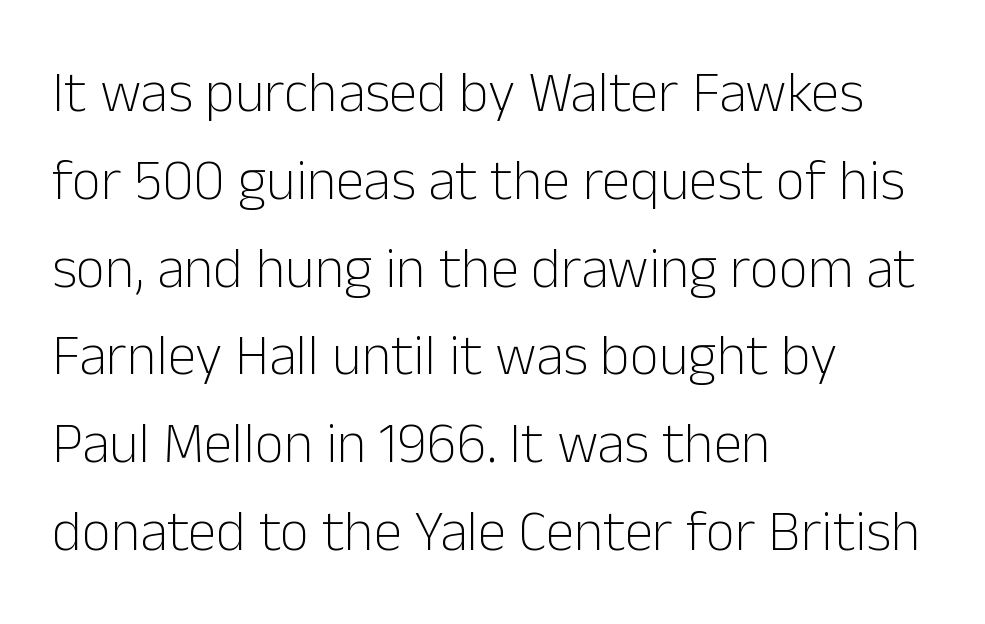
The image shows 57 px light sans-serif type, upright; set left-aligned, normal line spacing (1.54x), normal letter spacing, not underlined; low stroke contrast and a medium x-height.
